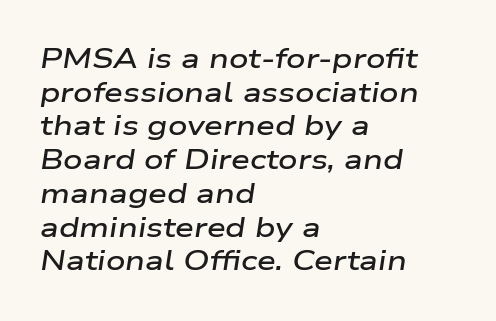
The paragraph shown leans on its left margin. Characters are canted at an angle relative to the baseline's perpendicular. Descenders are the only things crossing below the line. A bit beefed up — I'd call it semibold rather than bold.
